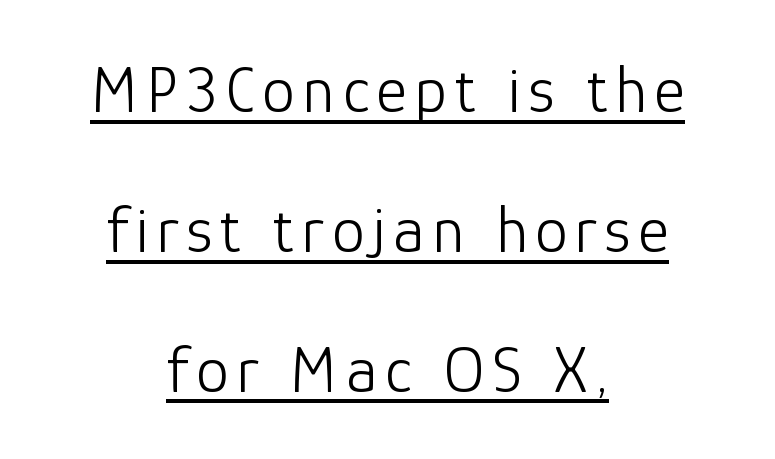
Q: Is the text bold? A: No.
Q: Is the text italic (slanted)? A: No, it is upright.
Q: Is the typeface a serif or a sans-serif typeface? A: Sans-serif.
Q: Is the text underlined? A: Yes.
Q: How is the paragraph aligned? A: Centered.
Q: Is the spacing between lines tight, normal or loose? A: Loose.
Q: Width (condensed, normal, or wide)? A: Normal.
Q: Stroke contrast? A: Low.
Q: x-height? A: Medium.
Q: Monospaced? A: No.
